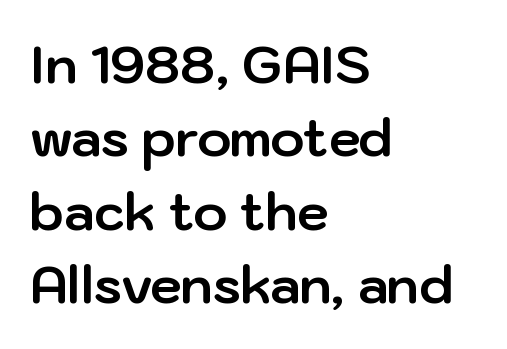
Q: Is the text bold? A: Yes.
Q: Is the text italic (slanted)? A: No, it is upright.
Q: Is the typeface a serif or a sans-serif typeface? A: Sans-serif.
Q: Is the text underlined? A: No.
Q: How is the paragraph aligned? A: Left-aligned.
Q: Is the spacing between letters normal or unusually wide? A: Normal.
Q: Is the spacing between lines tight, normal or loose? A: Normal.
Q: Width (condensed, normal, or wide)? A: Normal.
Q: Stroke contrast? A: Low.
Q: x-height? A: Medium.
Q: Monospaced? A: No.
